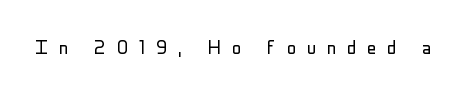
Q: Is the text bold? A: No.
Q: Is the text italic (slanted)? A: No, it is upright.
Q: Is the text underlined? A: No.
Q: Is the spacing between letters normal or unusually wide? A: Unusually wide.
